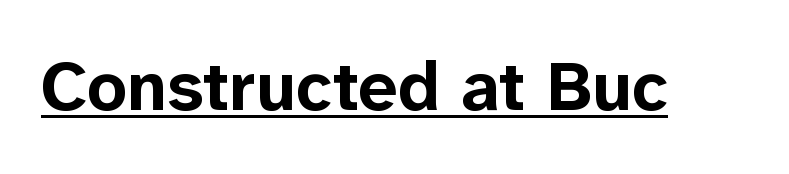
{"serif": "no", "italic": "no", "bold": "yes", "weight": "bold", "width": "normal", "stroke_contrast": "low", "x_height": "medium", "monospaced": "no", "underline": "yes", "letter_spacing": "normal", "letter_spacing_em": 0.0, "glyph_px": 70}
